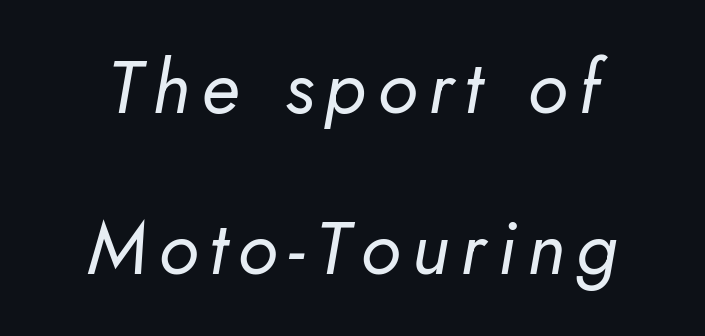
The image shows 75 px regular-weight type, italic (leaning right); set centered, loose line spacing (2.15x), not underlined; low stroke contrast and a small x-height.
